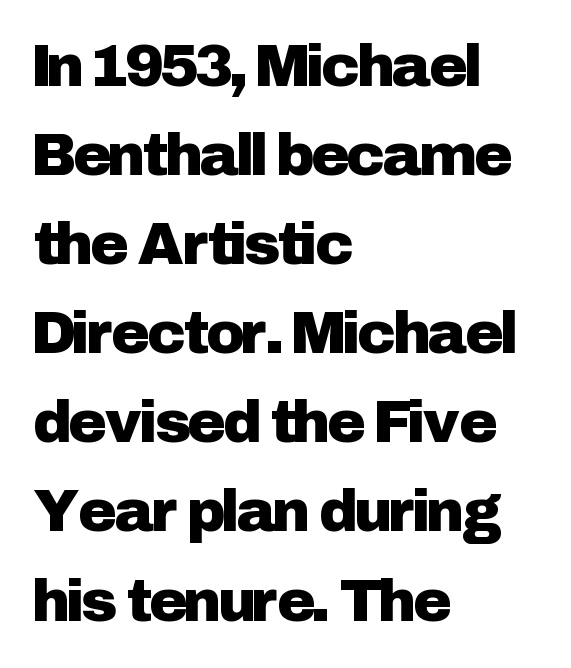
The typesetter chose a ragged-right arrangement here. Nothing unusual about the tracking: characters are spaced as the font intends. The typography opts for an upright posture over an oblique one. Glance below the letters and you will spot only blank space. This sample keeps an unexceptional amount of space between lines.
